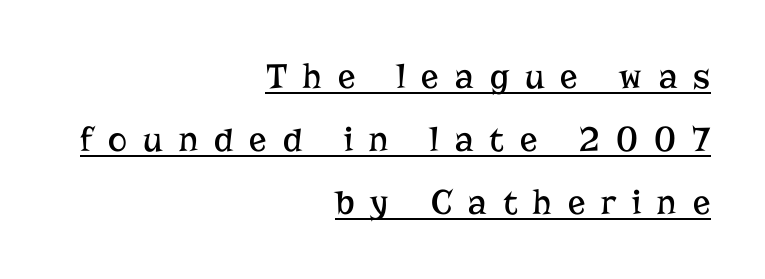
The string is rendered with underlining switched on. You could not count columns in this text — the font is proportionally spaced. Regarding serifs, this sample has them. You could only call the tracking loose — the letters float apart. Does the lettering tilt? It doesn't — this is upright.
